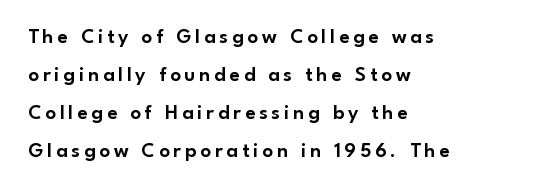
Q: Is the text italic (slanted)? A: No, it is upright.
Q: Is the text underlined? A: No.
Q: How is the paragraph aligned? A: Left-aligned.
